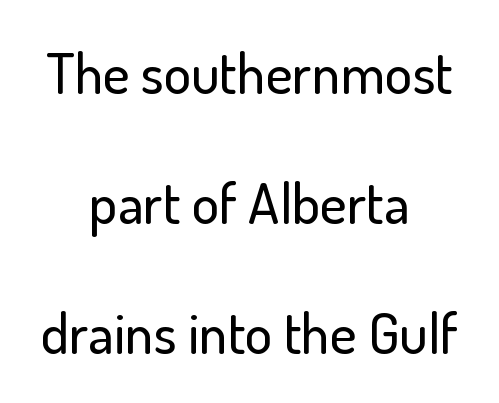
{"serif": "no", "italic": "no", "width": "normal", "stroke_contrast": "low", "x_height": "small", "monospaced": "no", "underline": "no", "align": "center", "line_spacing": "loose", "line_spacing_ratio": 2.28, "letter_spacing": "normal", "letter_spacing_em": 0.0, "glyph_px": 57}
